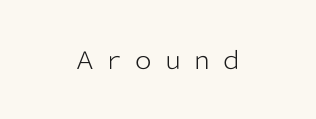
{"italic": "no", "bold": "no", "underline": "no", "letter_spacing": "wide", "letter_spacing_em": 0.22, "glyph_px": 24}
